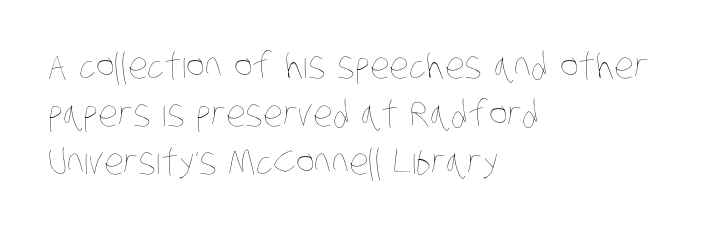
The image shows 36 px thin, condensed type; set left-aligned, normal line spacing (1.34x), normal letter spacing, not underlined; low stroke contrast and a large x-height.
